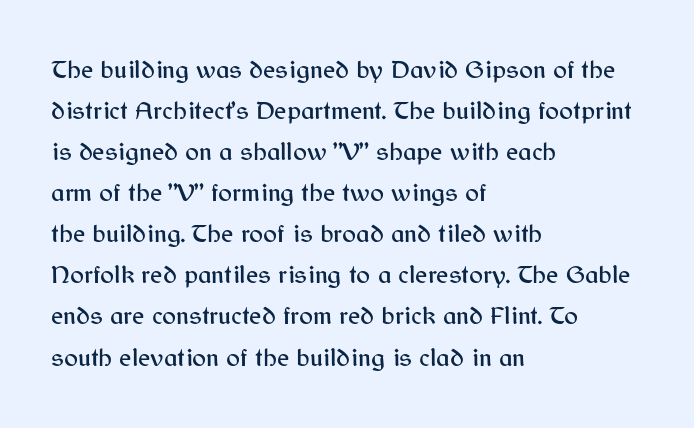
Descenders hang freely into open space. The font's upright variant was chosen for this text. Alignment: flush left. Leading: standard. The letterforms sit shoulder to shoulder at normal distance.
